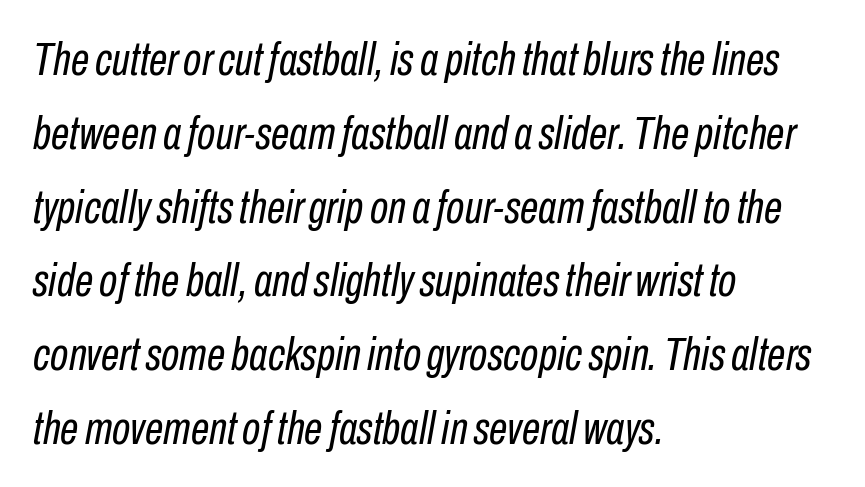
There's an unmistakable incline to the writing here. This block has exactly the height ordinary leading produces. Beneath every word, the page is bare. There is no visible air inserted between adjacent glyphs.
